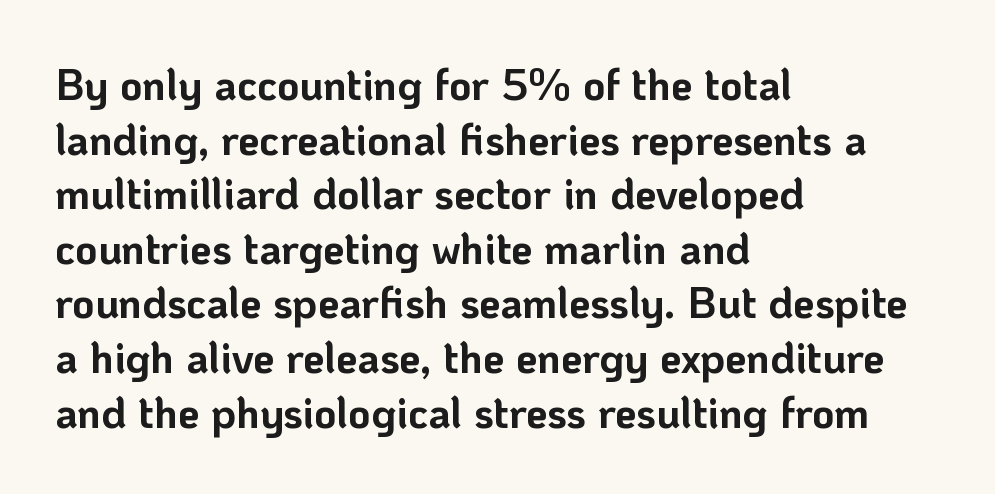
The image shows 43 px bold sans-serif type, upright; set left-aligned, normal line spacing (1.27x), normal letter spacing, not underlined; low stroke contrast and a medium x-height.
